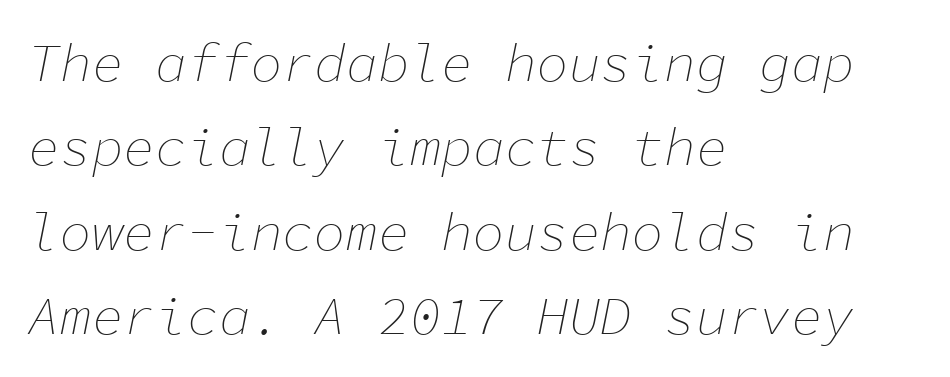
{"italic": "yes", "lean": "right", "slant_degrees": 11, "bold": "no", "weight": "thin", "width": "normal", "stroke_contrast": "low", "x_height": "medium", "monospaced": "yes", "underline": "no", "align": "left", "line_spacing": "normal", "line_spacing_ratio": 1.59, "letter_spacing": "normal", "letter_spacing_em": 0.0, "glyph_px": 53}
